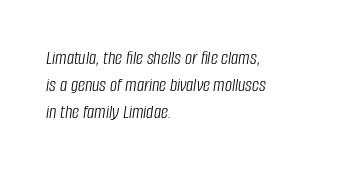
{"italic": "yes", "lean": "right", "slant_degrees": 8, "bold": "no", "underline": "no", "align": "left", "line_spacing": "normal", "line_spacing_ratio": 1.36, "letter_spacing": "normal", "letter_spacing_em": 0.0, "glyph_px": 20}
